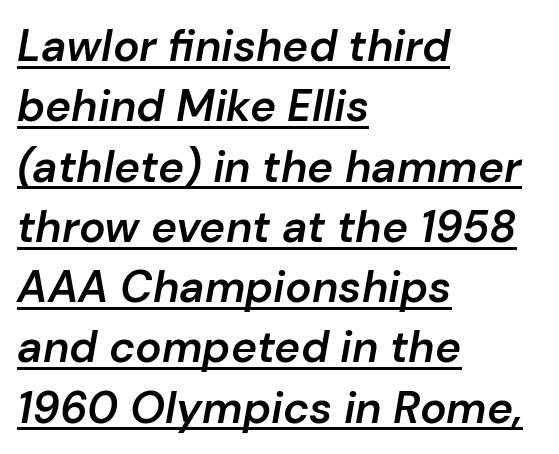
The image shows 44 px semibold type, italic (leaning right); set left-aligned, normal line spacing (1.37x), normal letter spacing, underlined; low stroke contrast and a medium x-height.
